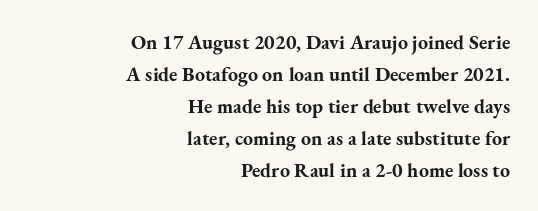
{"italic": "no", "bold": "yes", "underline": "no", "align": "right", "line_spacing": "normal", "line_spacing_ratio": 1.6, "letter_spacing": "normal", "letter_spacing_em": 0.0, "glyph_px": 20}
